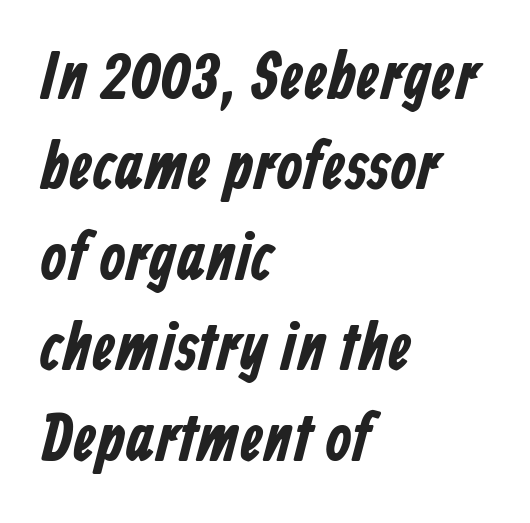
The image shows 67 px condensed sans-serif type; set left-aligned, normal line spacing (1.35x), normal letter spacing, not underlined; low stroke contrast and a medium x-height.
